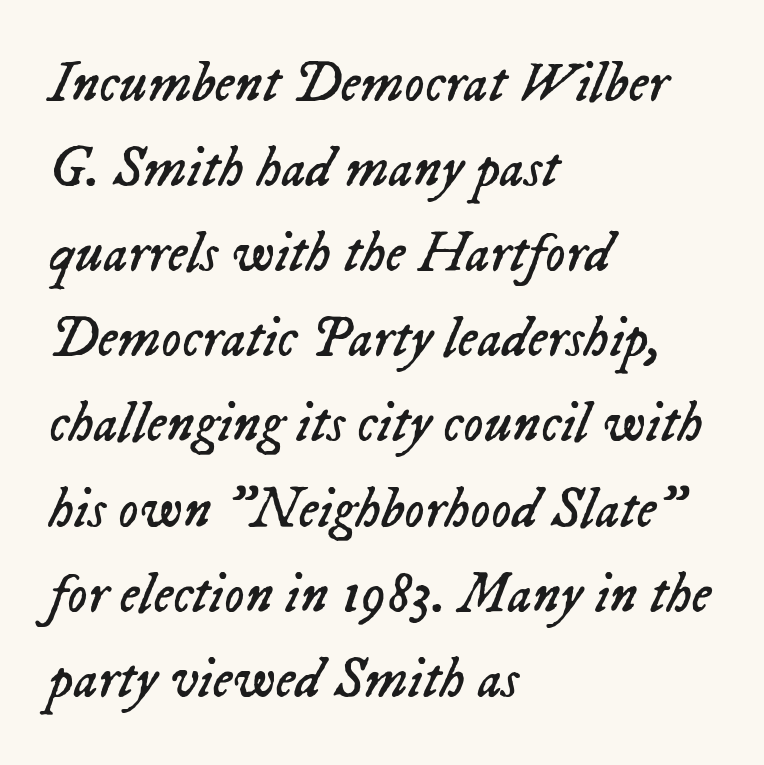
Horizontal alignment here is leftward, the default for most running prose. Unbolded letterforms with no extra heft. You could call the tracking neutral — neither tight nor loose. Here the designer chose a conventional face with non-uniform glyph widths. This sample uses an oblique cut, with every glyph tilted off the vertical. The string is rendered with underlining switched off.
